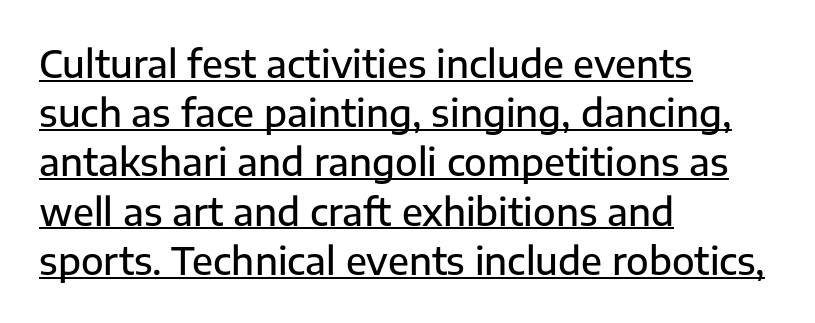
Q: Is the text bold? A: Semi-bold.
Q: Is the text italic (slanted)? A: No, it is upright.
Q: Is the typeface a serif or a sans-serif typeface? A: Sans-serif.
Q: Is the text underlined? A: Yes.
Q: How is the paragraph aligned? A: Left-aligned.
Q: Is the spacing between letters normal or unusually wide? A: Normal.
Q: Is the spacing between lines tight, normal or loose? A: Normal.
Q: Width (condensed, normal, or wide)? A: Normal.
Q: Stroke contrast? A: Low.
Q: x-height? A: Medium.
Q: Monospaced? A: No.
